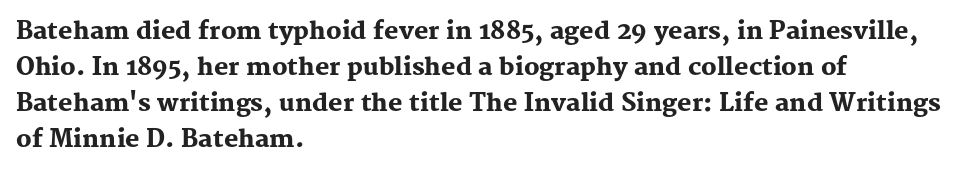
{"italic": "no", "bold": "yes", "underline": "no", "align": "left", "line_spacing": "normal", "line_spacing_ratio": 1.5, "letter_spacing": "normal", "letter_spacing_em": 0.0, "glyph_px": 24}
